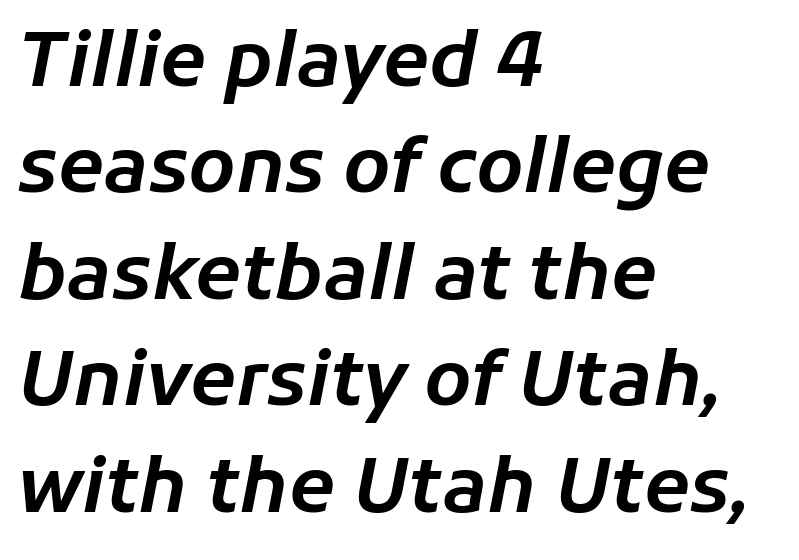
The image shows 75 px text type, italic (leaning right); set left-aligned, normal line spacing (1.42x), normal letter spacing, not underlined; low stroke contrast and a medium x-height.
